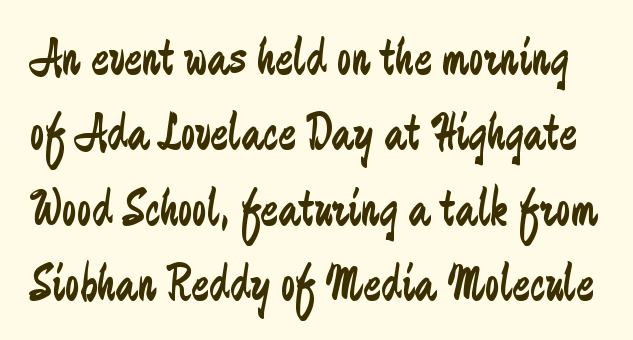
Q: Is the text bold? A: No.
Q: Is the text italic (slanted)? A: Yes.
Q: Is the typeface a serif or a sans-serif typeface? A: Sans-serif.
Q: Is the text underlined? A: No.
Q: Is the spacing between letters normal or unusually wide? A: Normal.
Q: Is the spacing between lines tight, normal or loose? A: Normal.
Q: Width (condensed, normal, or wide)? A: Condensed.
Q: Stroke contrast? A: Low.
Q: x-height? A: Medium.
Q: Monospaced? A: No.
